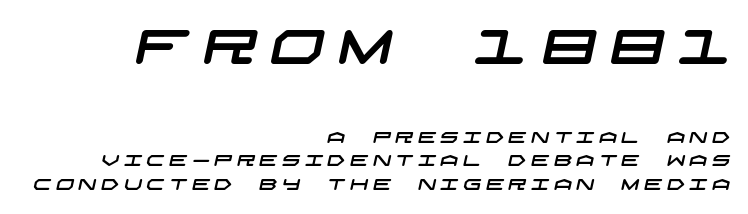
Q: Is the typeface a serif or a sans-serif typeface? A: Sans-serif.
Q: Is the text underlined? A: No.
Q: How is the paragraph aligned? A: Right-aligned.
Q: Is the spacing between letters normal or unusually wide? A: Unusually wide.
Q: Is the spacing between lines tight, normal or loose? A: Normal.
Q: Which block of text is set in a larger size, the first (top) or the second (bottom)? A: The first (top) one.
Q: Width (condensed, normal, or wide)? A: Wide.
Q: Stroke contrast? A: Low.
Q: x-height? A: Large.
